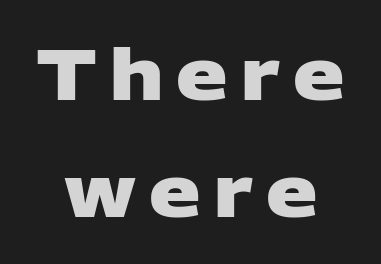
{"serif": "no", "bold": "yes", "weight": "heavy", "width": "wide", "stroke_contrast": "low", "x_height": "large", "monospaced": "no", "underline": "no", "align": "center", "line_spacing": "normal", "line_spacing_ratio": 1.62, "glyph_px": 72}
